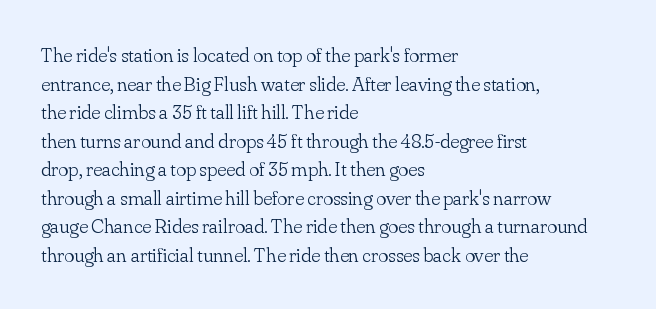
{"italic": "no", "bold": "no", "underline": "no", "align": "left", "line_spacing": "normal", "line_spacing_ratio": 1.36, "letter_spacing": "normal", "letter_spacing_em": 0.0, "glyph_px": 21}
